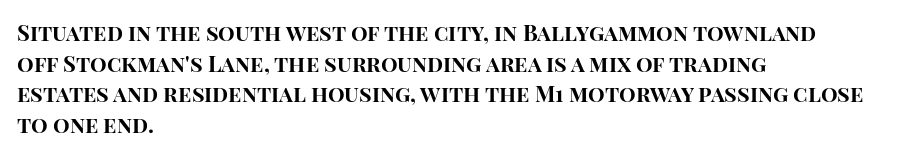
Q: Is the text bold? A: Yes.
Q: Is the text italic (slanted)? A: No, it is upright.
Q: Is the text underlined? A: No.
Q: How is the paragraph aligned? A: Left-aligned.
Q: Is the spacing between letters normal or unusually wide? A: Normal.
Q: Is the spacing between lines tight, normal or loose? A: Normal.
